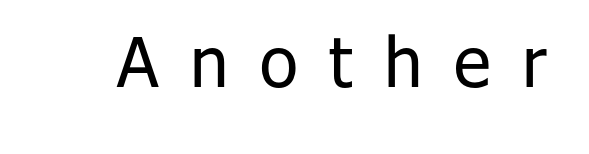
The image shows 69 px regular-weight sans-serif type, upright; set unusually wide letter spacing (+0.46 em), not underlined; low stroke contrast and a medium x-height.
